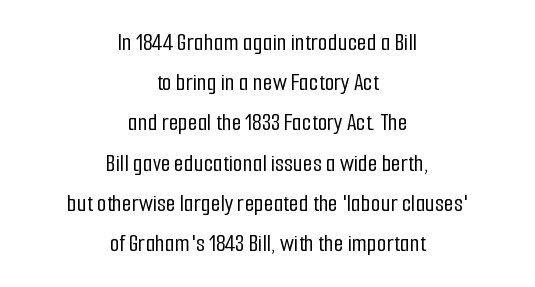
The image shows 25 px text type, upright; set centered, normal line spacing (1.61x), normal letter spacing, not underlined.
